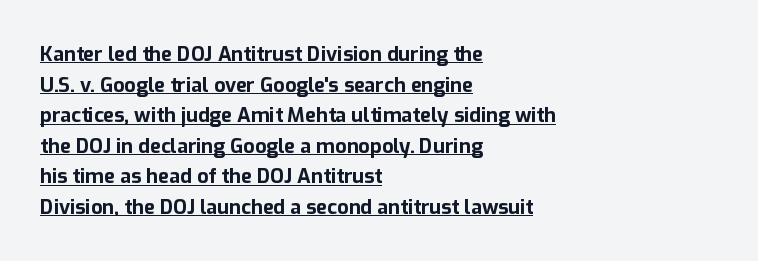
{"italic": "no", "bold": "yes", "underline": "yes", "align": "left", "line_spacing": "normal", "line_spacing_ratio": 1.53, "letter_spacing": "normal", "letter_spacing_em": 0.0, "glyph_px": 20}
